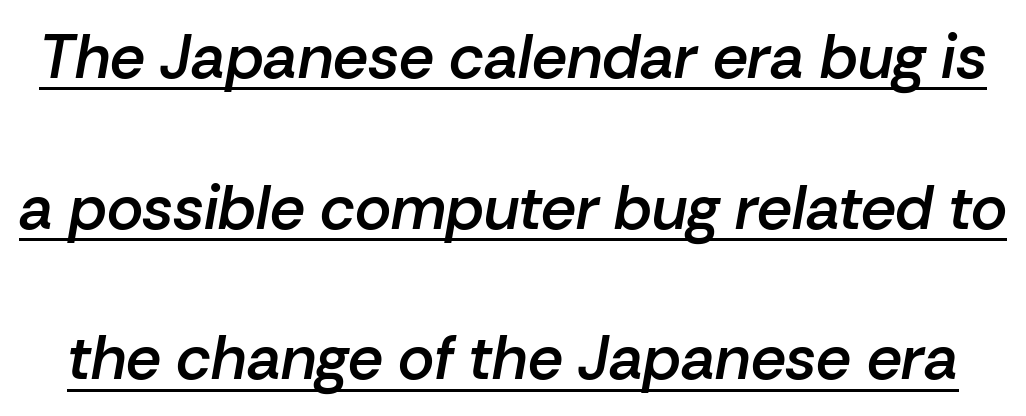
Q: Is the text bold? A: Semi-bold.
Q: Is the text italic (slanted)? A: Yes, it leans right by about 10 degrees.
Q: Is the text underlined? A: Yes.
Q: Is the spacing between letters normal or unusually wide? A: Normal.
Q: Is the spacing between lines tight, normal or loose? A: Loose.
Q: Width (condensed, normal, or wide)? A: Normal.
Q: Stroke contrast? A: Low.
Q: x-height? A: Medium.
Q: Monospaced? A: No.
